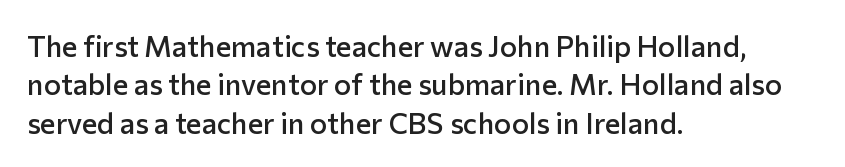
Q: Is the text bold? A: Semi-bold.
Q: Is the text italic (slanted)? A: No, it is upright.
Q: Is the typeface a serif or a sans-serif typeface? A: Sans-serif.
Q: Is the text underlined? A: No.
Q: How is the paragraph aligned? A: Left-aligned.
Q: Is the spacing between letters normal or unusually wide? A: Normal.
Q: Is the spacing between lines tight, normal or loose? A: Normal.
Q: Width (condensed, normal, or wide)? A: Normal.
Q: Stroke contrast? A: Low.
Q: x-height? A: Medium.
Q: Monospaced? A: No.
